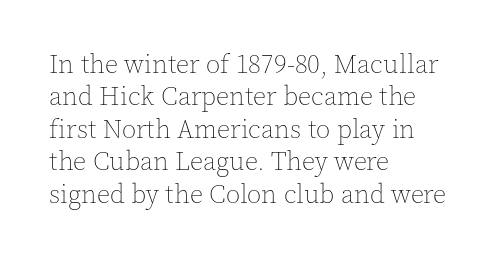
{"italic": "no", "bold": "no", "underline": "no", "align": "left", "line_spacing": "normal", "line_spacing_ratio": 1.25, "letter_spacing": "normal", "letter_spacing_em": 0.0, "glyph_px": 26}
